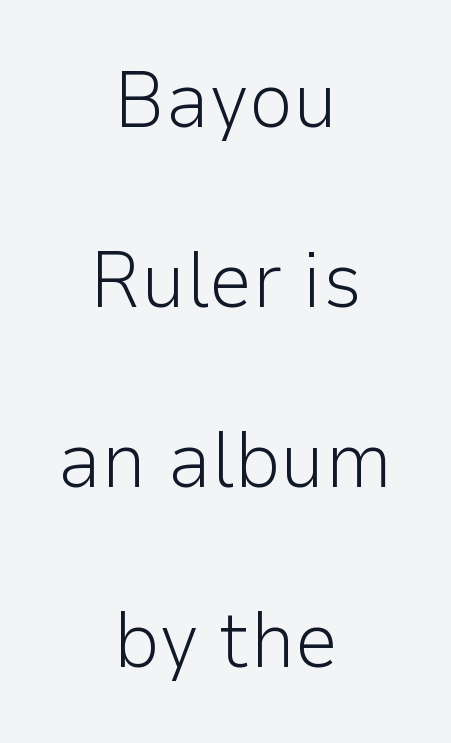
Posture: upright roman. The weight tops out at a normal text grade. Leading: increased. Type without underlining. Nope, no serifs anywhere on these letters.
